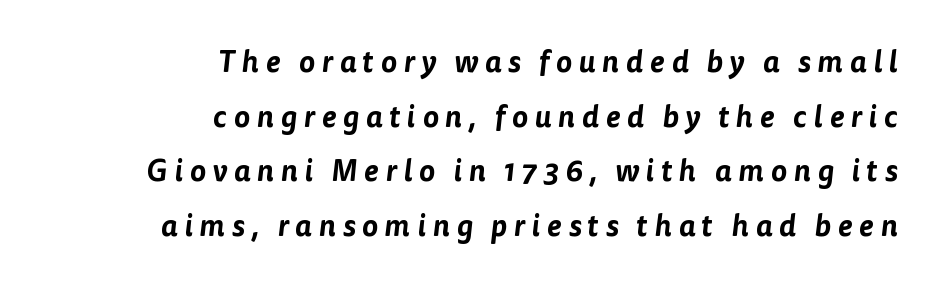
The image shows 30 px sans-serif type; set right-aligned, line spacing 1.82x, unusually wide letter spacing (+0.22 em), not underlined; low stroke contrast and a medium x-height.
